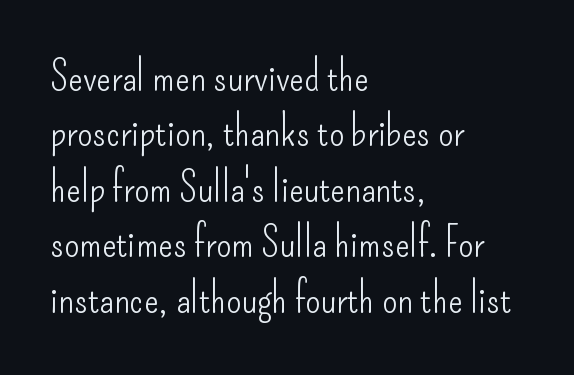
{"serif": "no", "italic": "no", "bold": "no", "weight": "light", "width": "condensed", "stroke_contrast": "low", "x_height": "small", "monospaced": "no", "underline": "no", "align": "left", "line_spacing": "normal", "line_spacing_ratio": 1.29, "letter_spacing": "normal", "letter_spacing_em": 0.0, "glyph_px": 43}
